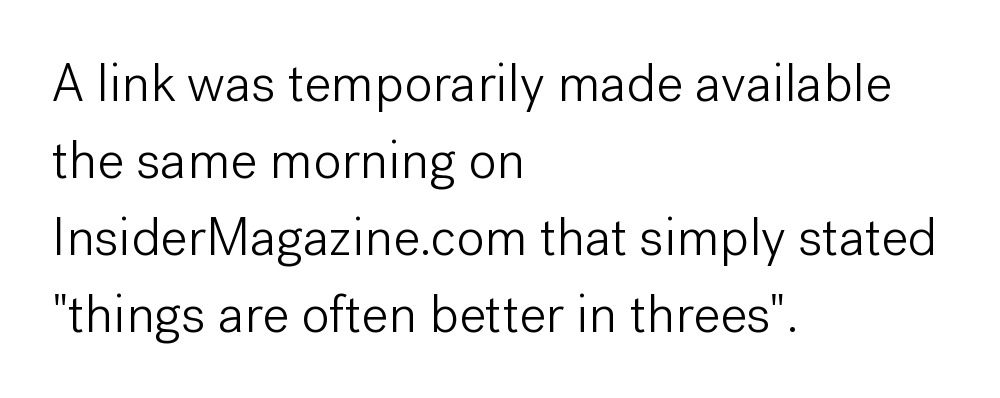
Line spacing here is normal. This sample has the flowing, uneven cadence of proportional lettering. Unlike a traditional serif, this face leaves its strokes unadorned. Stems here are at most as thick as an everyday book face. The area under the type is left untouched.
